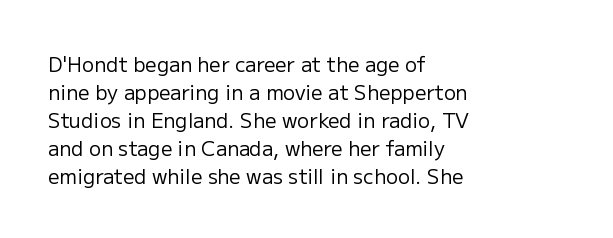
Q: Is the text bold? A: No.
Q: Is the text italic (slanted)? A: No, it is upright.
Q: Is the text underlined? A: No.
Q: How is the paragraph aligned? A: Left-aligned.
Q: Is the spacing between letters normal or unusually wide? A: Normal.
Q: Is the spacing between lines tight, normal or loose? A: Normal.
